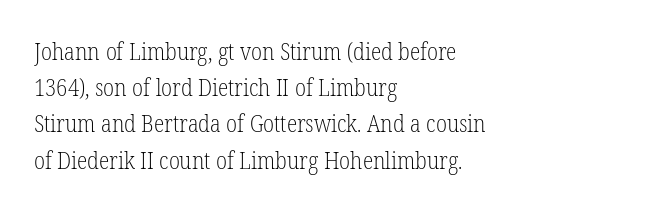
{"italic": "no", "bold": "no", "underline": "no", "align": "left", "line_spacing": "normal", "line_spacing_ratio": 1.51, "letter_spacing": "normal", "letter_spacing_em": 0.0, "glyph_px": 24}
